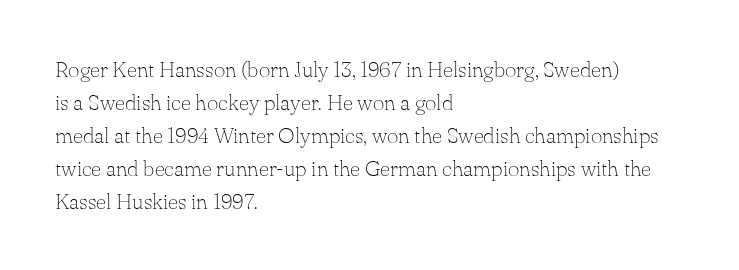
In terms of leading, this rendering sits right in the middle. Quick note: not italic, upright. Stems here are at most as thick as an everyday book face. Letter spacing: default.
